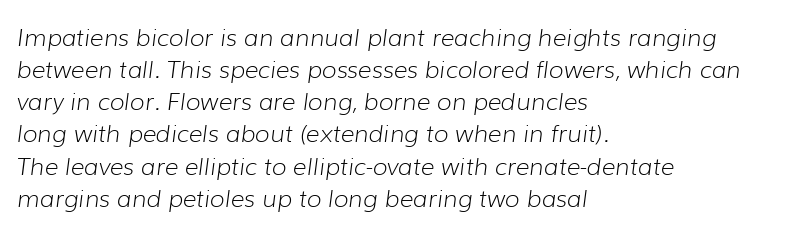
{"italic": "yes", "lean": "right", "slant_degrees": 7, "bold": "no", "underline": "no", "align": "left", "line_spacing": "normal", "line_spacing_ratio": 1.34, "letter_spacing": "normal", "letter_spacing_em": 0.0, "glyph_px": 24}
